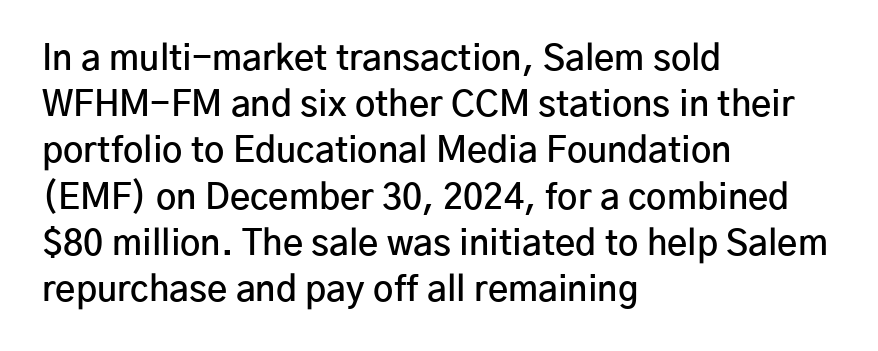
The image shows 35 px semibold sans-serif type, upright; set left-aligned, normal line spacing (1.32x), normal letter spacing, not underlined; low stroke contrast and a medium x-height.
